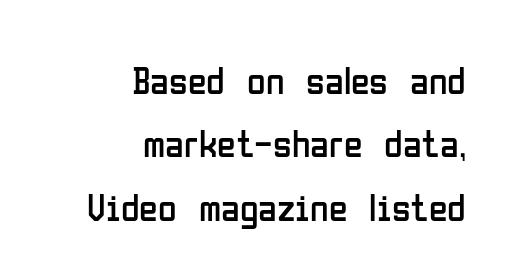
When letters stand straight like this, we call the style roman or upright. The rag falls on the left side of this text block. A typesetter would call this proportional, since set widths differ per character. There is no visible air inserted between adjacent glyphs. Lines of text with bare space underneath.
